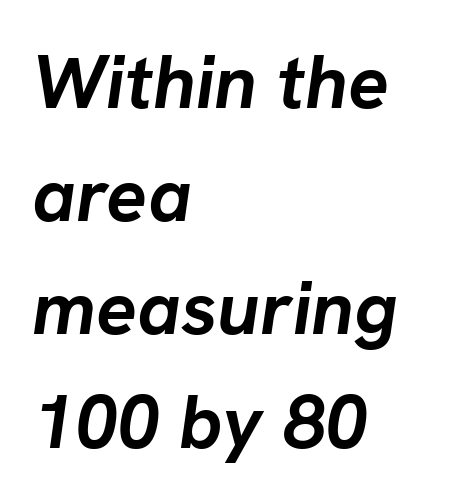
Glance below the letters and you will spot only blank space. Line starts are locked; line ends wander. The designer left line spacing at the default. The font's italic variant was chosen for this text.
